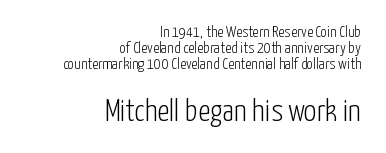
The letters look calm and open, with moderate or lighter stems. A sans-serif font was chosen for this passage. Caption: standard tracking, unaltered. The lines are packed closely together with very little leading. Proportional: the letters do not fall into vertical columns. The composition opens small and finishes big.
